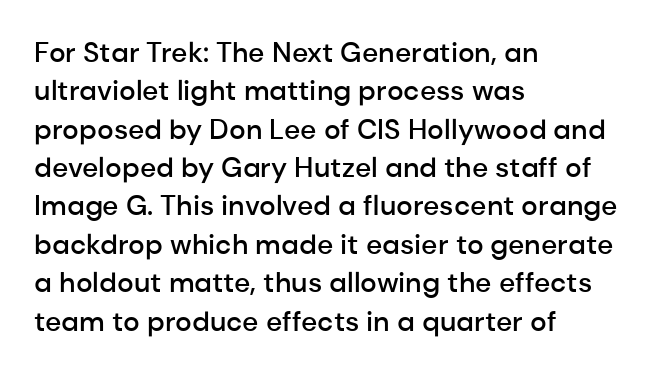
The zone under the glyphs is completely vacant. Style check: upright. You could not count columns in this text — the font is proportionally spaced. I'd call this a sans setting — the letters go barefoot. Glyph-to-glyph distance matches everyday printed text.
